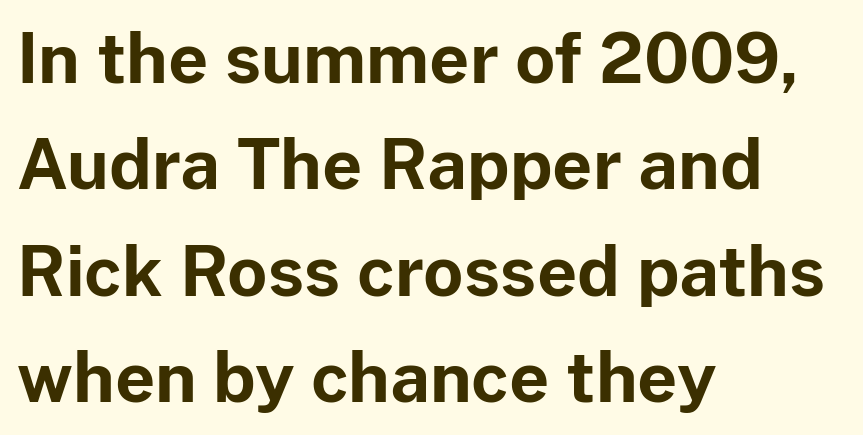
Q: Is the text bold? A: Yes.
Q: Is the text italic (slanted)? A: No, it is upright.
Q: Is the typeface a serif or a sans-serif typeface? A: Sans-serif.
Q: Is the text underlined? A: No.
Q: How is the paragraph aligned? A: Left-aligned.
Q: Is the spacing between letters normal or unusually wide? A: Normal.
Q: Is the spacing between lines tight, normal or loose? A: Normal.
Q: Width (condensed, normal, or wide)? A: Normal.
Q: Stroke contrast? A: Low.
Q: x-height? A: Medium.
Q: Monospaced? A: No.
